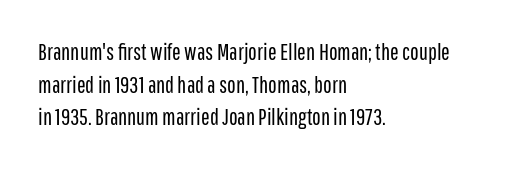
Q: Is the text bold? A: No.
Q: Is the text italic (slanted)? A: No, it is upright.
Q: Is the text underlined? A: No.
Q: How is the paragraph aligned? A: Left-aligned.
Q: Is the spacing between letters normal or unusually wide? A: Normal.
Q: Is the spacing between lines tight, normal or loose? A: Normal.
